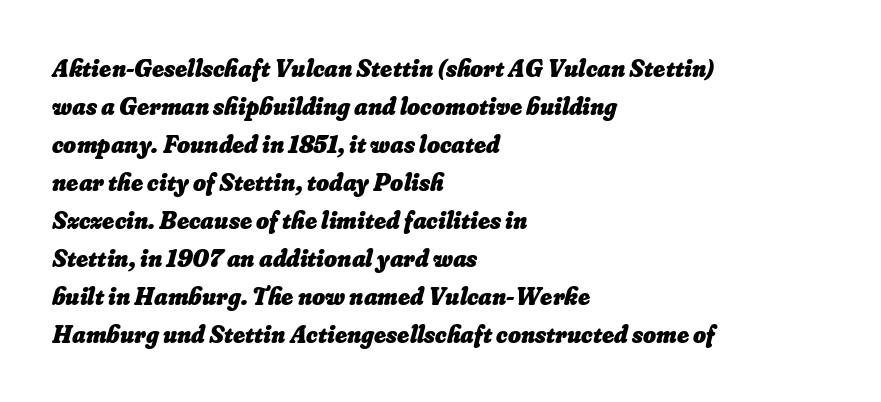
{"bold": "yes", "underline": "no", "align": "left", "line_spacing": "normal", "line_spacing_ratio": 1.52, "letter_spacing": "normal", "letter_spacing_em": 0.0, "glyph_px": 25}
